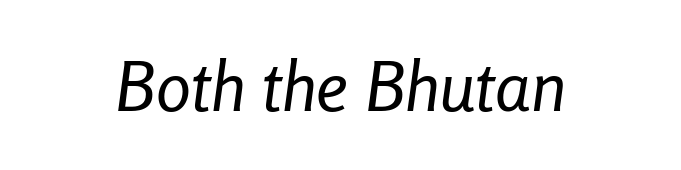
No extra ink here — the face is not bold. You could call the tracking neutral — neither tight nor loose. Is this a fixed-width face? No — the glyphs have proportional, varying widths. Descenders are the only things crossing below the line. Yep, that's italic — everything's leaning.
